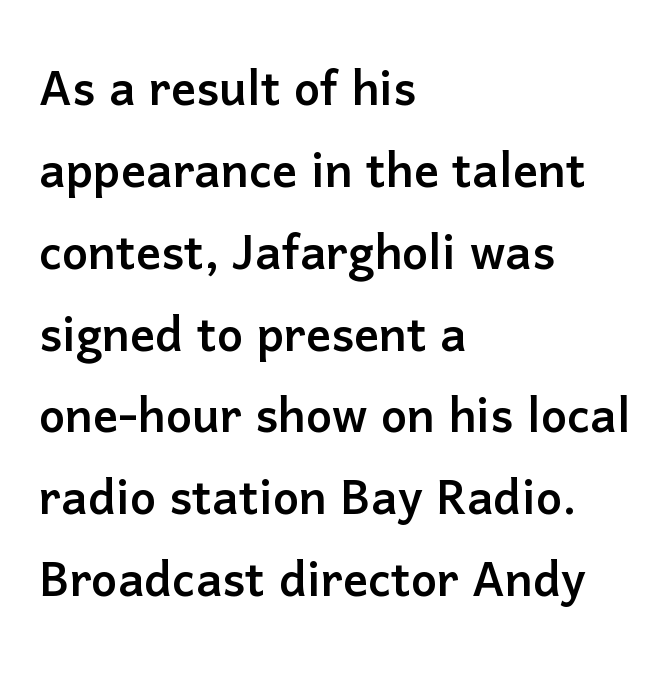
{"serif": "no", "italic": "no", "width": "normal", "stroke_contrast": "low", "x_height": "medium", "monospaced": "no", "underline": "no", "align": "left", "line_spacing": "normal", "line_spacing_ratio": 1.32, "letter_spacing": "normal", "letter_spacing_em": 0.0, "glyph_px": 62}
